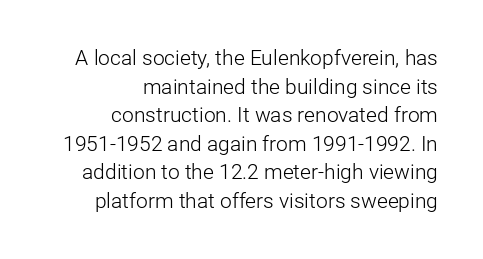
{"italic": "no", "bold": "no", "underline": "no", "align": "right", "line_spacing": "normal", "line_spacing_ratio": 1.36, "letter_spacing": "normal", "letter_spacing_em": 0.0, "glyph_px": 21}
